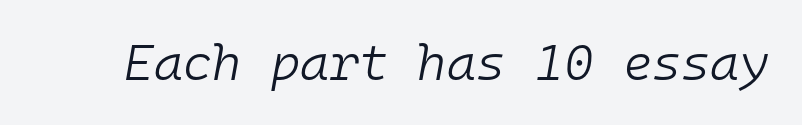
Q: Is the text bold? A: No.
Q: Is the text italic (slanted)? A: Yes, it leans right by about 10 degrees.
Q: Is the text underlined? A: No.
Q: Is the spacing between letters normal or unusually wide? A: Normal.
Q: Width (condensed, normal, or wide)? A: Normal.
Q: Stroke contrast? A: Low.
Q: x-height? A: Medium.
Q: Monospaced? A: Yes.
